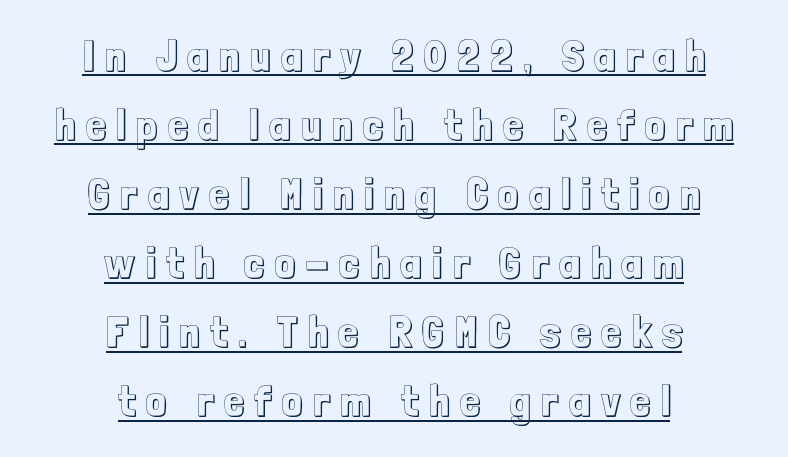
The image shows 44 px condensed type, upright; set centered, normal line spacing (1.57x), unusually wide letter spacing (+0.25 em), underlined; a medium x-height.
